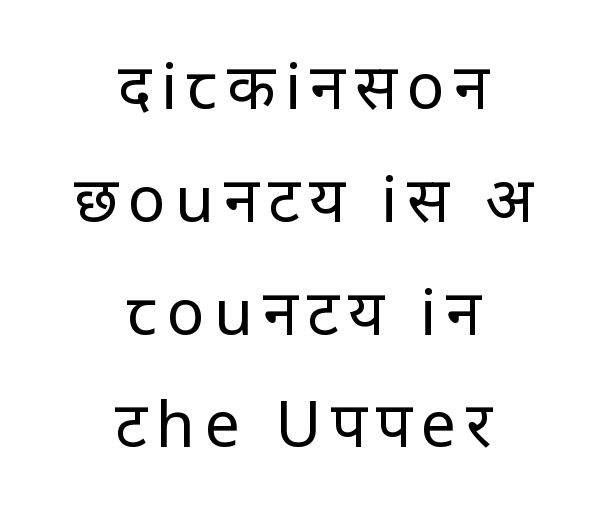
{"serif": "no", "italic": "no", "bold": "no", "weight": "regular", "width": "normal", "stroke_contrast": "low", "x_height": "large", "monospaced": "no", "underline": "no", "align": "center", "line_spacing_ratio": 1.79, "glyph_px": 63}
